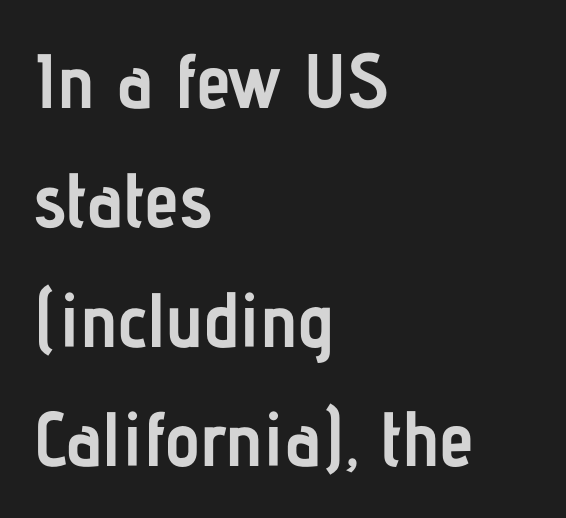
Q: Is the text bold? A: Yes.
Q: Is the text italic (slanted)? A: No, it is upright.
Q: Is the typeface a serif or a sans-serif typeface? A: Sans-serif.
Q: Is the text underlined? A: No.
Q: How is the paragraph aligned? A: Left-aligned.
Q: Is the spacing between letters normal or unusually wide? A: Normal.
Q: Is the spacing between lines tight, normal or loose? A: Normal.
Q: Width (condensed, normal, or wide)? A: Condensed.
Q: Stroke contrast? A: Low.
Q: x-height? A: Medium.
Q: Monospaced? A: No.
